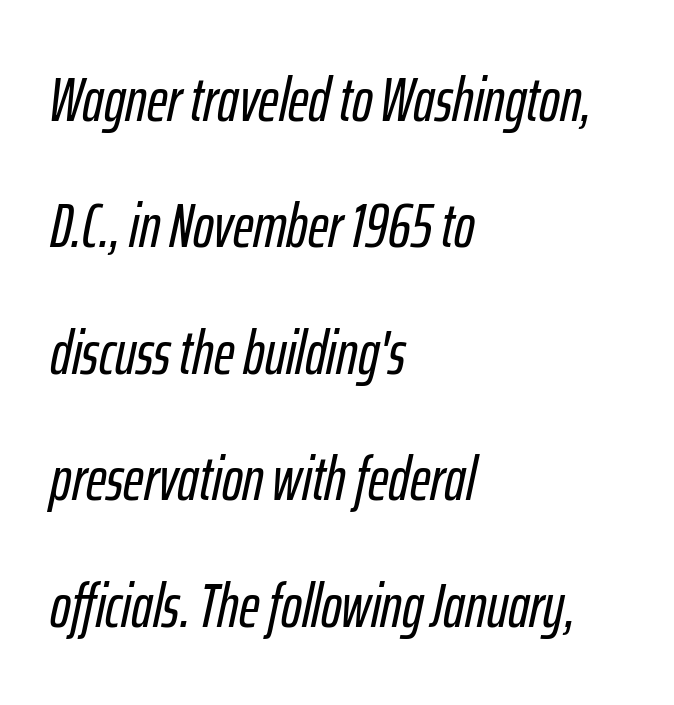
Q: Is the text italic (slanted)? A: Yes, it leans right by about 12 degrees.
Q: Is the text underlined? A: No.
Q: How is the paragraph aligned? A: Left-aligned.
Q: Is the spacing between letters normal or unusually wide? A: Normal.
Q: Is the spacing between lines tight, normal or loose? A: Loose.
Q: Width (condensed, normal, or wide)? A: Condensed.
Q: Stroke contrast? A: Low.
Q: x-height? A: Medium.
Q: Monospaced? A: No.
